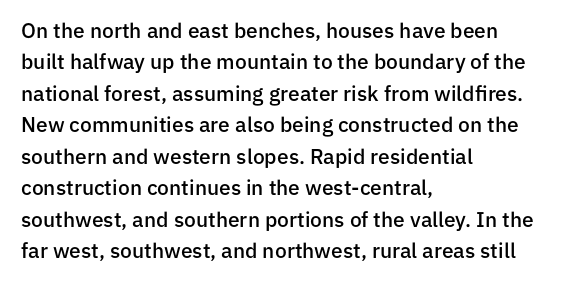
The glyphs have the mass of a demibold cut, below bold. The compositor pushed each line to the left boundary. The passage shown is not underscored anywhere. Caption: standard tracking, unaltered. Reading down the column, the eye jumps a familiar distance to each next line. The axis of the letterforms is exactly vertical.
